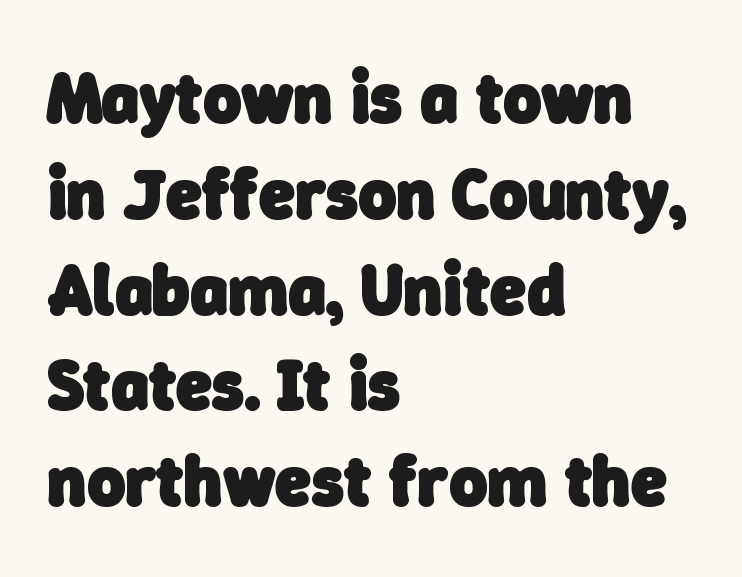
{"serif": "no", "bold": "yes", "weight": "heavy", "width": "normal", "stroke_contrast": "low", "x_height": "medium", "monospaced": "no", "underline": "no", "align": "left", "line_spacing": "normal", "line_spacing_ratio": 1.33, "letter_spacing": "normal", "letter_spacing_em": 0.0, "glyph_px": 72}
